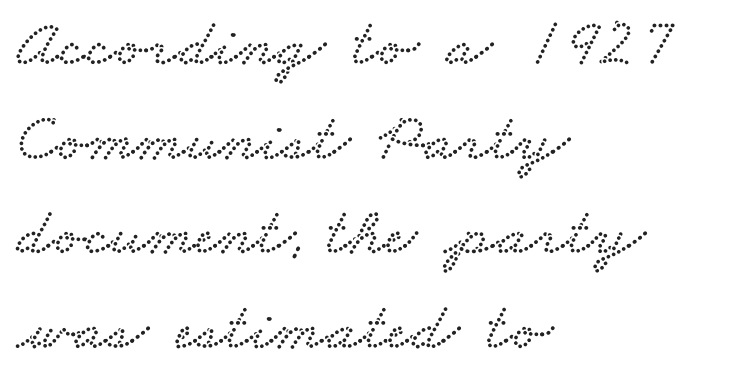
The image shows 68 px wide serif type; set left-aligned, normal line spacing (1.39x), normal letter spacing, not underlined; low stroke contrast and a small x-height.
